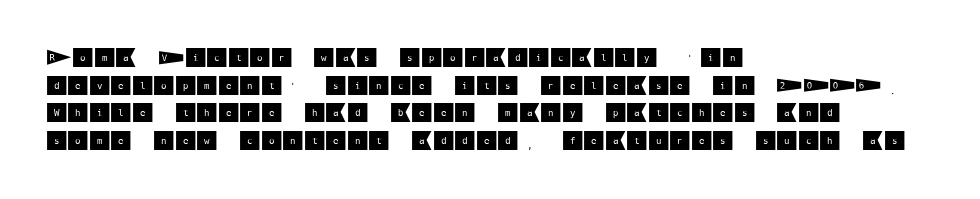
Q: Is the text italic (slanted)? A: No, it is upright.
Q: Is the text underlined? A: No.
Q: How is the paragraph aligned? A: Left-aligned.
Q: Is the spacing between letters normal or unusually wide? A: Normal.
Q: Is the spacing between lines tight, normal or loose? A: Normal.
